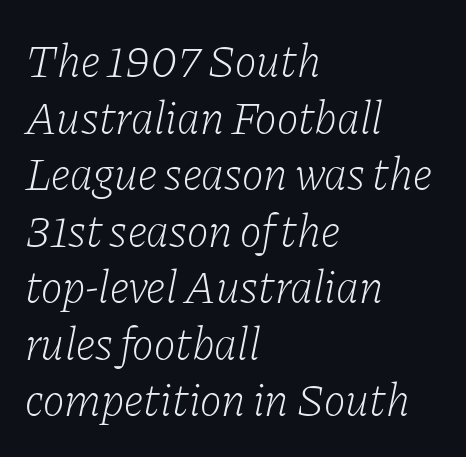
Tracking here is standard; glyphs follow each other at the usual distance. Only glyphs here, with clear space below each row. Proportional: the letters do not fall into vertical columns. Style check: oblique.
